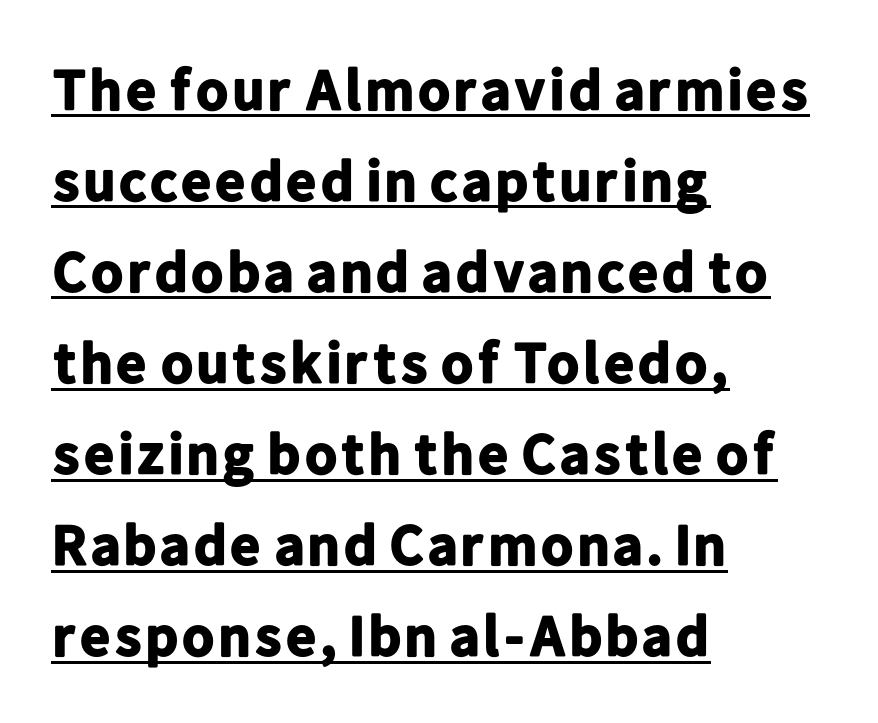
The image shows 58 px bold sans-serif type, upright; set left-aligned, normal line spacing (1.57x), normal letter spacing, underlined; low stroke contrast and a medium x-height.
